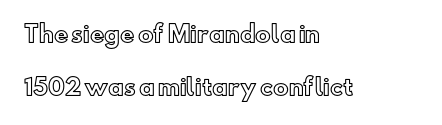
{"italic": "no", "underline": "no", "align": "left", "line_spacing": "loose", "line_spacing_ratio": 2.42, "letter_spacing": "normal", "letter_spacing_em": 0.0, "glyph_px": 22}
